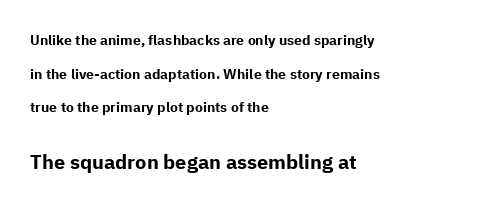
{"italic": "no", "bold": "yes", "underline": "no", "align": "left", "line_spacing": "loose", "line_spacing_ratio": 2.41, "letter_spacing": "normal", "letter_spacing_em": 0.0, "larger_block": "second", "size_ratio": 1.43, "glyph_px": 20}
